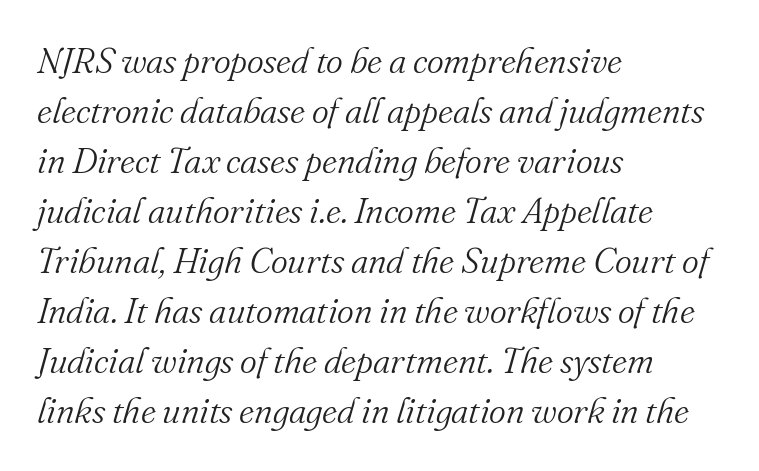
{"serif": "yes", "italic": "yes", "lean": "right", "slant_degrees": 16, "bold": "no", "weight": "light", "width": "normal", "stroke_contrast": "medium", "x_height": "small", "monospaced": "no", "underline": "no", "align": "left", "line_spacing": "normal", "line_spacing_ratio": 1.39, "letter_spacing": "normal", "letter_spacing_em": 0.0, "glyph_px": 36}
